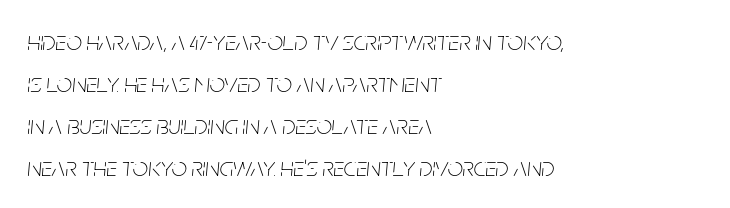
{"italic": "yes", "lean": "right", "slant_degrees": 5, "bold": "no", "underline": "no", "align": "left", "line_spacing": "normal", "line_spacing_ratio": 1.56, "letter_spacing": "normal", "letter_spacing_em": 0.0, "glyph_px": 27}
